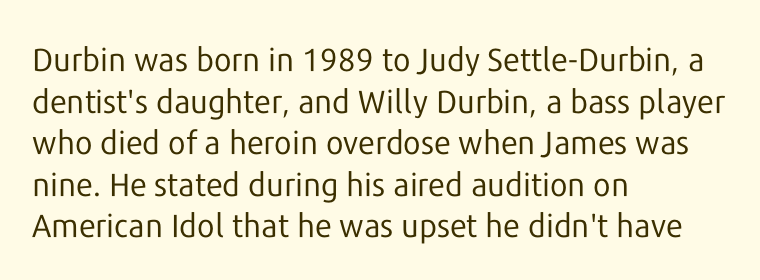
Q: Is the text bold? A: No.
Q: Is the text italic (slanted)? A: No, it is upright.
Q: Is the typeface a serif or a sans-serif typeface? A: Sans-serif.
Q: Is the text underlined? A: No.
Q: How is the paragraph aligned? A: Left-aligned.
Q: Is the spacing between letters normal or unusually wide? A: Normal.
Q: Is the spacing between lines tight, normal or loose? A: Normal.
Q: Width (condensed, normal, or wide)? A: Normal.
Q: Stroke contrast? A: Low.
Q: x-height? A: Medium.
Q: Monospaced? A: No.
